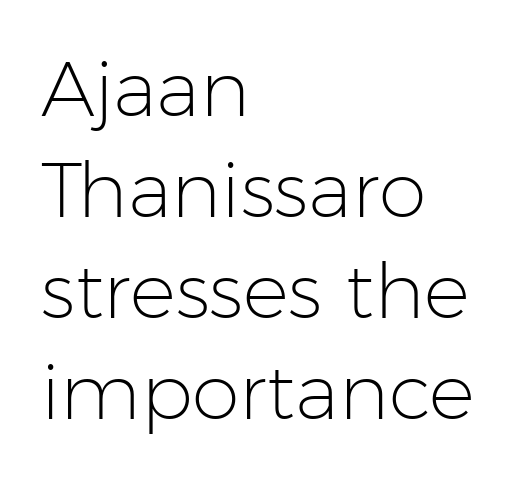
{"serif": "no", "italic": "no", "bold": "no", "weight": "light", "width": "normal", "stroke_contrast": "low", "x_height": "medium", "monospaced": "no", "underline": "no", "align": "left", "line_spacing": "normal", "line_spacing_ratio": 1.31, "letter_spacing": "normal", "letter_spacing_em": 0.0, "glyph_px": 77}
